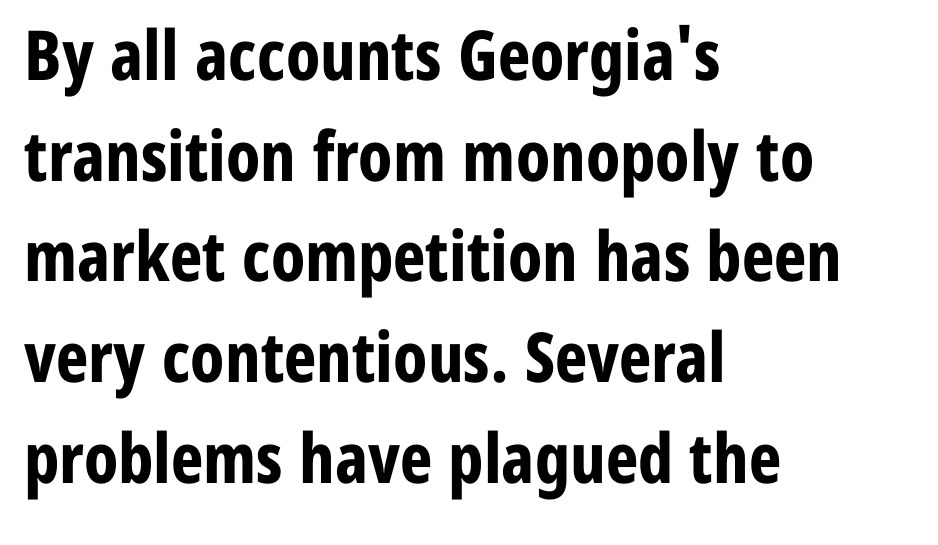
The image shows 69 px bold, condensed sans-serif type, upright; set left-aligned, normal line spacing (1.46x), normal letter spacing, not underlined; low stroke contrast and a medium x-height.
